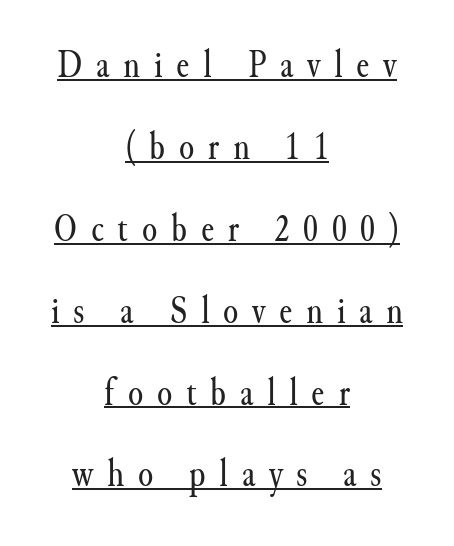
The tracking jumps out immediately: characters are airy and widely separated. The designer dialed line spacing up above the default. The lines in this sample share a center point and differ in where they start and stop. The face used here is proportionally spaced, like ordinary book or web type.
